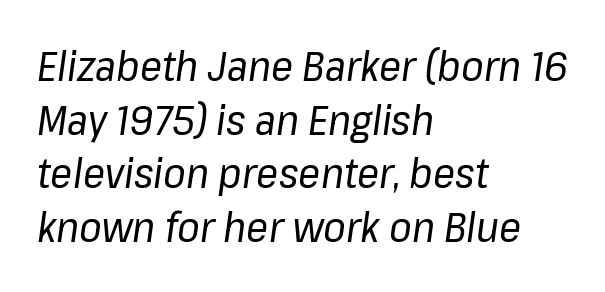
Q: Is the text bold? A: No.
Q: Is the text italic (slanted)? A: Yes, it leans right by about 8 degrees.
Q: Is the text underlined? A: No.
Q: How is the paragraph aligned? A: Left-aligned.
Q: Is the spacing between letters normal or unusually wide? A: Normal.
Q: Is the spacing between lines tight, normal or loose? A: Normal.
Q: Width (condensed, normal, or wide)? A: Normal.
Q: Stroke contrast? A: Low.
Q: x-height? A: Medium.
Q: Monospaced? A: No.
